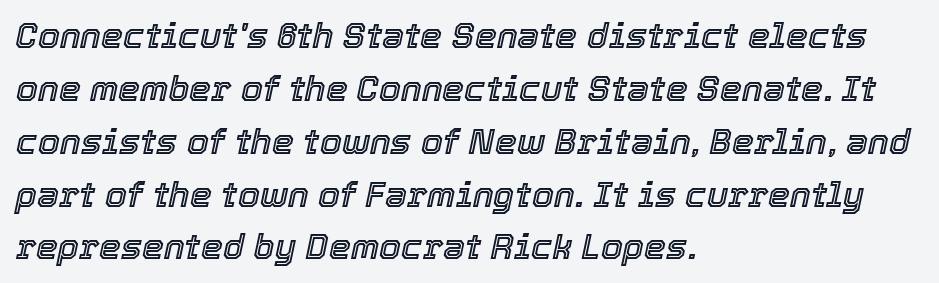
Q: Is the text italic (slanted)? A: Yes, it leans right by about 12 degrees.
Q: Is the text underlined? A: No.
Q: How is the paragraph aligned? A: Left-aligned.
Q: Is the spacing between letters normal or unusually wide? A: Normal.
Q: Is the spacing between lines tight, normal or loose? A: Normal.
Q: Width (condensed, normal, or wide)? A: Normal.
Q: x-height? A: Medium.
Q: Monospaced? A: No.
